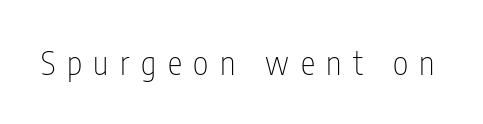
Q: Is the text bold? A: No.
Q: Is the text italic (slanted)? A: No, it is upright.
Q: Is the typeface a serif or a sans-serif typeface? A: Sans-serif.
Q: Is the text underlined? A: No.
Q: Is the spacing between letters normal or unusually wide? A: Unusually wide.
Q: Width (condensed, normal, or wide)? A: Condensed.
Q: Stroke contrast? A: Low.
Q: x-height? A: Medium.
Q: Monospaced? A: No.
